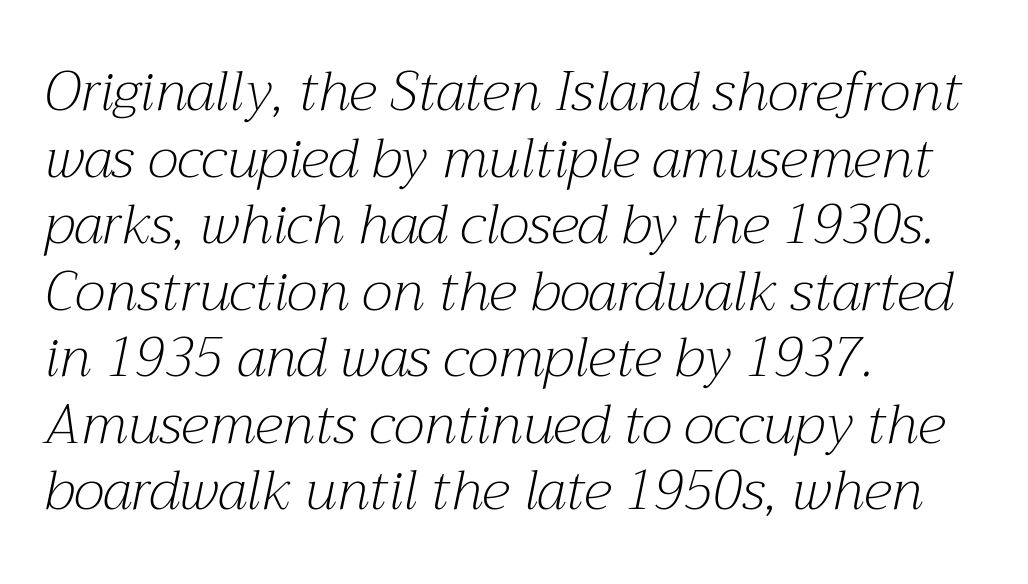
Q: Is the text bold? A: No.
Q: Is the text italic (slanted)? A: Yes, it leans right by about 12 degrees.
Q: Is the typeface a serif or a sans-serif typeface? A: Serif.
Q: Is the text underlined? A: No.
Q: How is the paragraph aligned? A: Left-aligned.
Q: Is the spacing between letters normal or unusually wide? A: Normal.
Q: Width (condensed, normal, or wide)? A: Normal.
Q: Stroke contrast? A: Medium.
Q: x-height? A: Medium.
Q: Monospaced? A: No.
